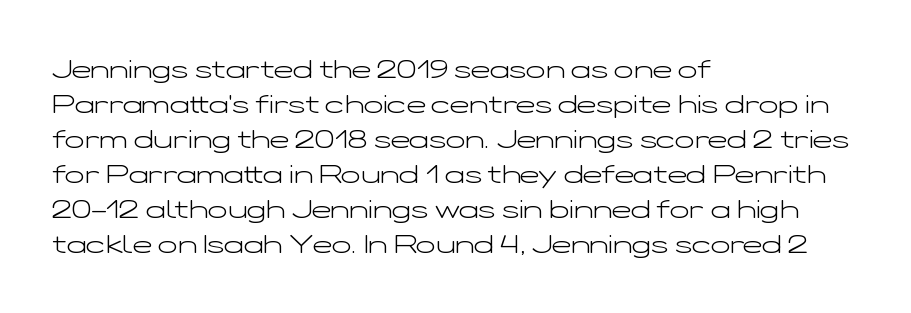
{"italic": "no", "bold": "no", "underline": "no", "align": "left", "line_spacing": "normal", "line_spacing_ratio": 1.35, "letter_spacing": "normal", "letter_spacing_em": 0.0, "glyph_px": 26}
